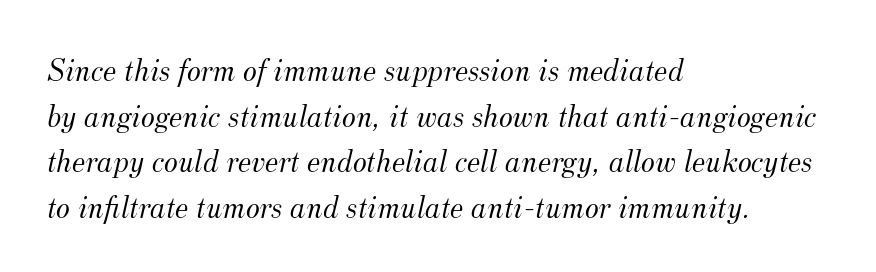
The image shows 33 px light serif type, italic (leaning right); set left-aligned, normal line spacing (1.38x), normal letter spacing, not underlined; medium stroke contrast and a small x-height.
